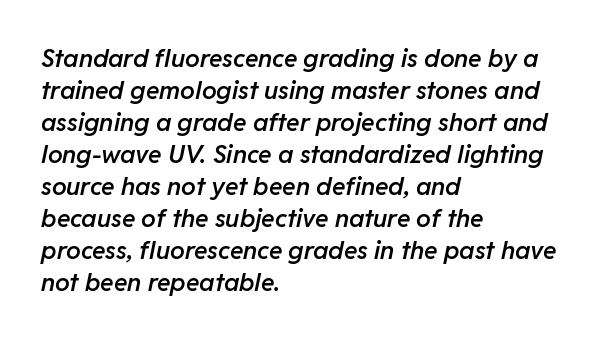
Q: Is the text bold? A: Semi-bold.
Q: Is the text italic (slanted)? A: Yes, it leans right by about 11 degrees.
Q: Is the text underlined? A: No.
Q: How is the paragraph aligned? A: Left-aligned.
Q: Is the spacing between letters normal or unusually wide? A: Normal.
Q: Is the spacing between lines tight, normal or loose? A: Normal.
